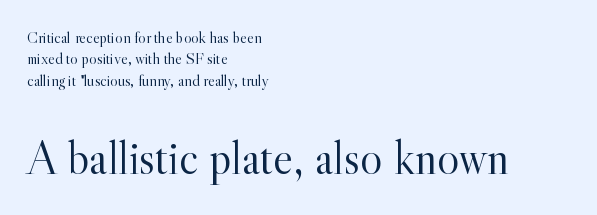
The image shows 47 px light serif type, upright; set left-aligned, normal line spacing (1.33x), normal letter spacing, not underlined; the second (bottom) block is 2.94x larger; a small x-height.
